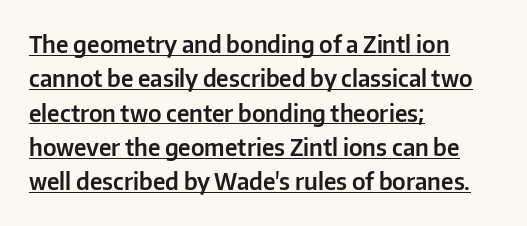
Q: Is the text italic (slanted)? A: No, it is upright.
Q: Is the text underlined? A: Yes.
Q: How is the paragraph aligned? A: Left-aligned.
Q: Is the spacing between letters normal or unusually wide? A: Normal.
Q: Is the spacing between lines tight, normal or loose? A: Normal.
